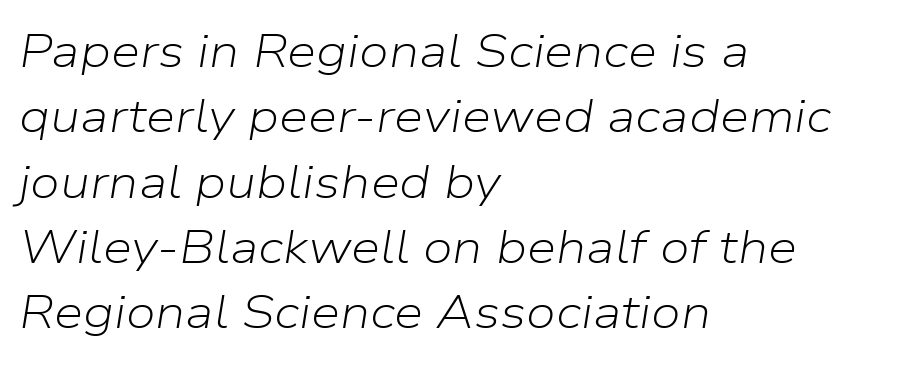
The image shows 47 px light type, italic (leaning right); set left-aligned, normal line spacing (1.39x), normal letter spacing, not underlined; low stroke contrast and a medium x-height.
